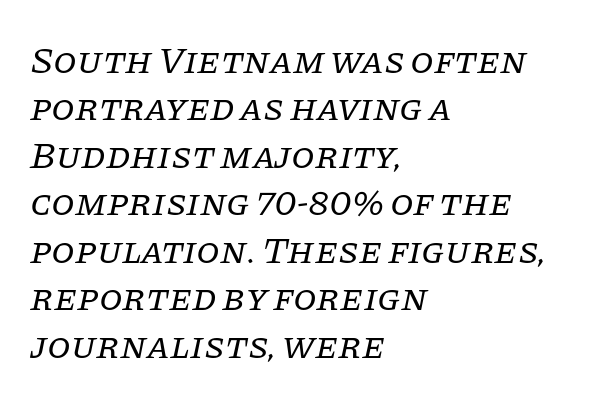
Q: Is the text bold? A: No.
Q: Is the text italic (slanted)? A: Yes, it leans right by about 11 degrees.
Q: Is the typeface a serif or a sans-serif typeface? A: Serif.
Q: Is the text underlined? A: No.
Q: How is the paragraph aligned? A: Left-aligned.
Q: Is the spacing between letters normal or unusually wide? A: Normal.
Q: Is the spacing between lines tight, normal or loose? A: Normal.
Q: Width (condensed, normal, or wide)? A: Normal.
Q: Stroke contrast? A: Low.
Q: x-height? A: Large.
Q: Monospaced? A: No.
